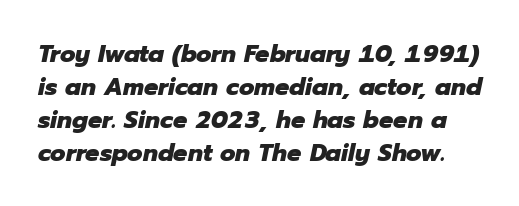
Q: Is the text bold? A: Yes.
Q: Is the text italic (slanted)? A: Yes, it leans right by about 12 degrees.
Q: Is the text underlined? A: No.
Q: Is the spacing between letters normal or unusually wide? A: Normal.
Q: Is the spacing between lines tight, normal or loose? A: Normal.
